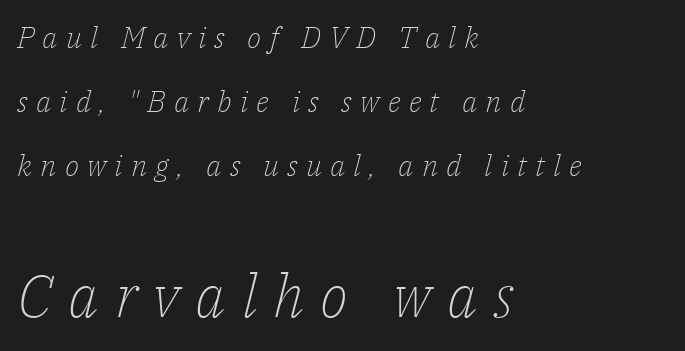
Q: Is the text bold? A: No.
Q: Is the text italic (slanted)? A: Yes, it leans right by about 14 degrees.
Q: Is the typeface a serif or a sans-serif typeface? A: Serif.
Q: Is the text underlined? A: No.
Q: How is the paragraph aligned? A: Left-aligned.
Q: Is the spacing between letters normal or unusually wide? A: Unusually wide.
Q: Is the spacing between lines tight, normal or loose? A: Loose.
Q: Which block of text is set in a larger size, the first (top) or the second (bottom)? A: The second (bottom) one.
Q: Width (condensed, normal, or wide)? A: Normal.
Q: Stroke contrast? A: Low.
Q: x-height? A: Medium.
Q: Monospaced? A: No.
